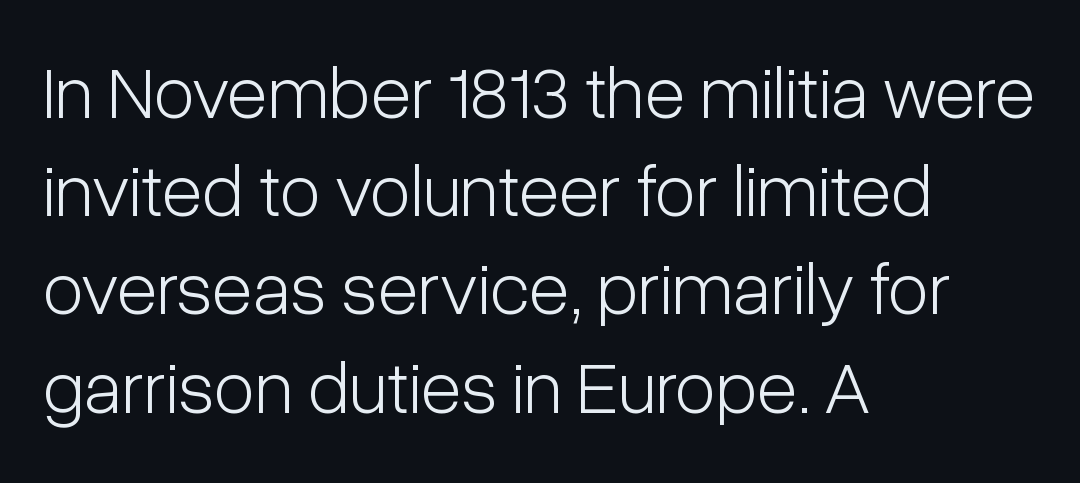
The image shows 75 px light, condensed sans-serif type, upright; set left-aligned, normal line spacing (1.31x), normal letter spacing, not underlined; low stroke contrast and a medium x-height.
